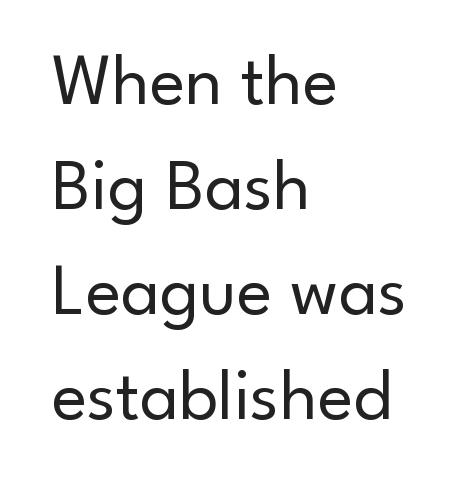
Q: Is the text bold? A: No.
Q: Is the text italic (slanted)? A: No, it is upright.
Q: Is the typeface a serif or a sans-serif typeface? A: Sans-serif.
Q: Is the text underlined? A: No.
Q: How is the paragraph aligned? A: Left-aligned.
Q: Is the spacing between letters normal or unusually wide? A: Normal.
Q: Is the spacing between lines tight, normal or loose? A: Normal.
Q: Width (condensed, normal, or wide)? A: Normal.
Q: Stroke contrast? A: Low.
Q: x-height? A: Small.
Q: Monospaced? A: No.
